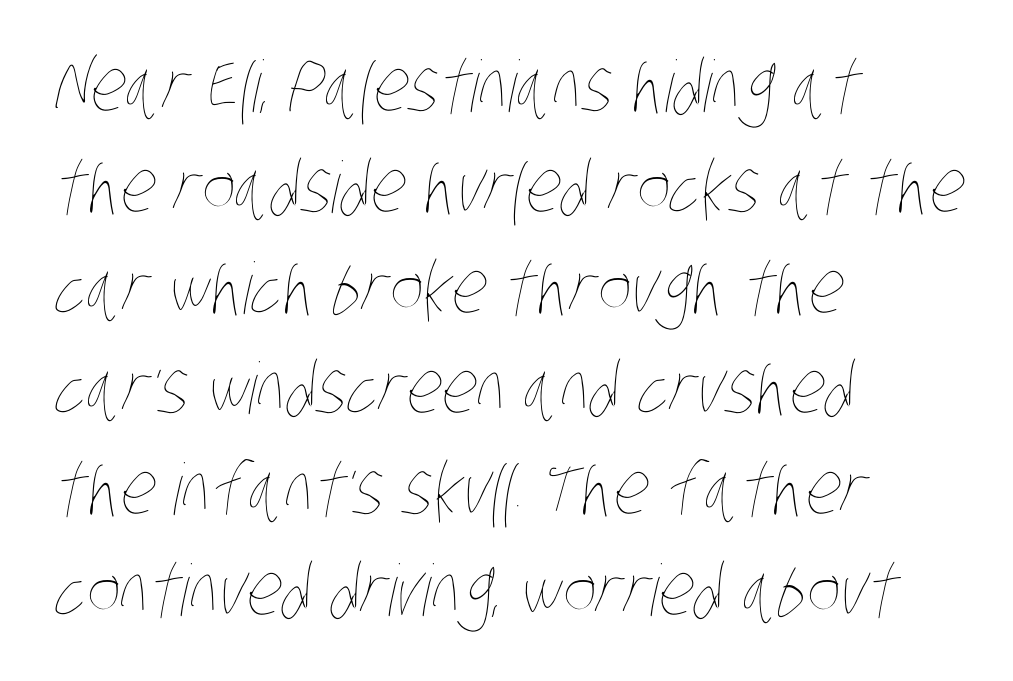
This sample has the flowing, uneven cadence of proportional lettering. Summary of vertical rhythm: regular, with standard interline spacing. Words appear dense and cohesive because spacing is normal. The zone under the glyphs is completely vacant. Line starts are locked; line ends wander.
